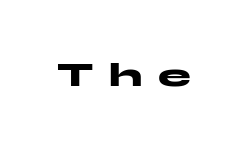
Spacing between characters has been opened up far beyond the box default. Does the lettering tilt? It doesn't — this is upright. Each letter keeps its own natural width here, so spacing adapts to shape. Weight: bold. Descenders are the only things crossing below the line. You can tell from the bare stems that sans-serif type was used.
